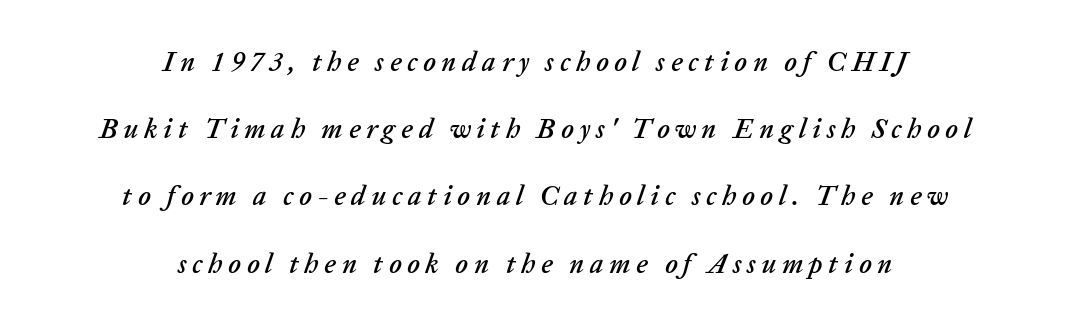
A bare baseline throughout the passage. The letters are slanted; this is an italic face. Is there much room between lines? Yes — plenty of vertical air separates them. Layout note: lines centered. The face used here is rendered with a markedly widened letterfit.
